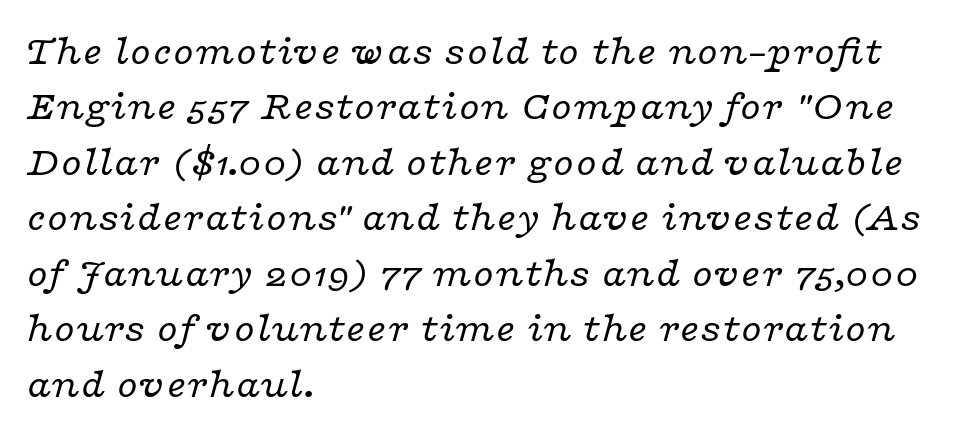
Summary of vertical rhythm: regular, with standard interline spacing. You could call the tracking neutral — neither tight nor loose. The zone under the glyphs is completely vacant. Check where the strokes stop: tiny serifs finish them off. Emphasis-style slanted type is in use.
